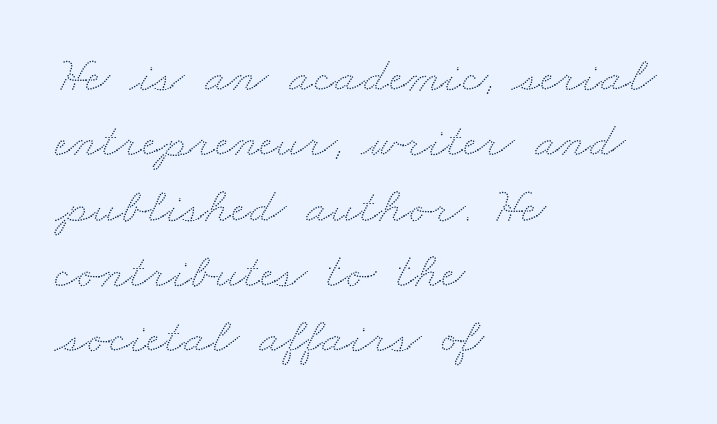
{"width": "wide", "stroke_contrast": "low", "x_height": "small", "monospaced": "no", "underline": "no", "align": "left", "line_spacing": "normal", "line_spacing_ratio": 1.28, "letter_spacing": "normal", "letter_spacing_em": 0.0, "glyph_px": 51}
